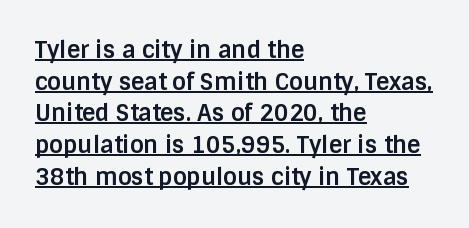
Q: Is the text bold? A: Yes.
Q: Is the text italic (slanted)? A: No, it is upright.
Q: Is the text underlined? A: Yes.
Q: How is the paragraph aligned? A: Left-aligned.
Q: Is the spacing between letters normal or unusually wide? A: Normal.
Q: Is the spacing between lines tight, normal or loose? A: Normal.
